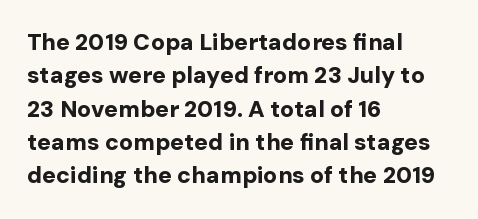
Every letter is thick-stroked: bold, no question. The space directly below the letters is spotless. How would I describe the line gaps? Plain and ordinary. A classic flush-left, rag-right setting is used for this passage. The specimen reads as upright at a glance.
